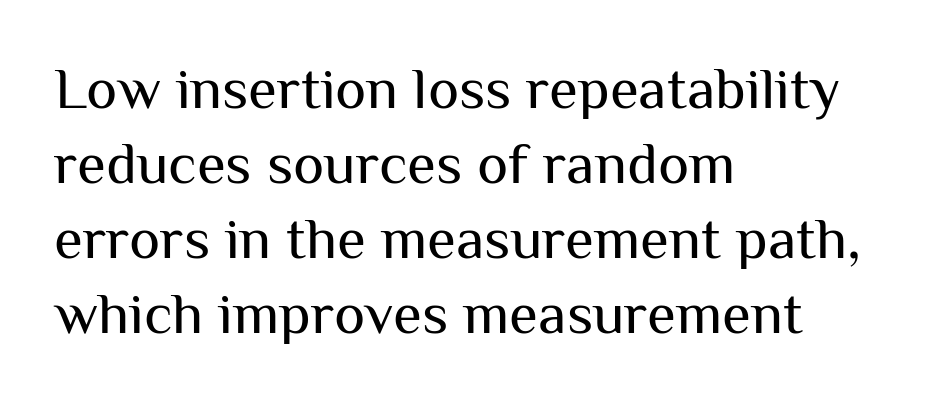
{"serif": "no", "italic": "no", "bold": "no", "weight": "regular", "width": "normal", "stroke_contrast": "medium", "x_height": "medium", "monospaced": "no", "underline": "no", "align": "left", "line_spacing": "normal", "line_spacing_ratio": 1.27, "letter_spacing": "normal", "letter_spacing_em": 0.0, "glyph_px": 59}
